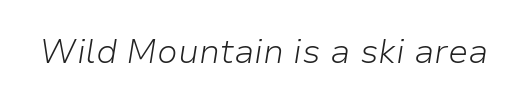
The image shows 34 px light type, italic (leaning right); set normal letter spacing, not underlined; low stroke contrast and a medium x-height.
